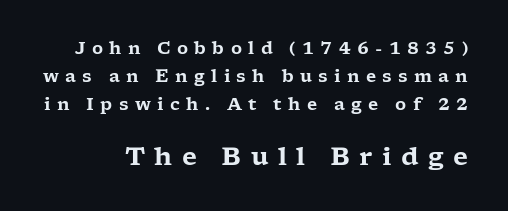
{"italic": "no", "underline": "no", "line_spacing": "normal", "line_spacing_ratio": 1.66, "letter_spacing": "wide", "letter_spacing_em": 0.37, "larger_block": "second", "size_ratio": 1.47, "glyph_px": 25}
